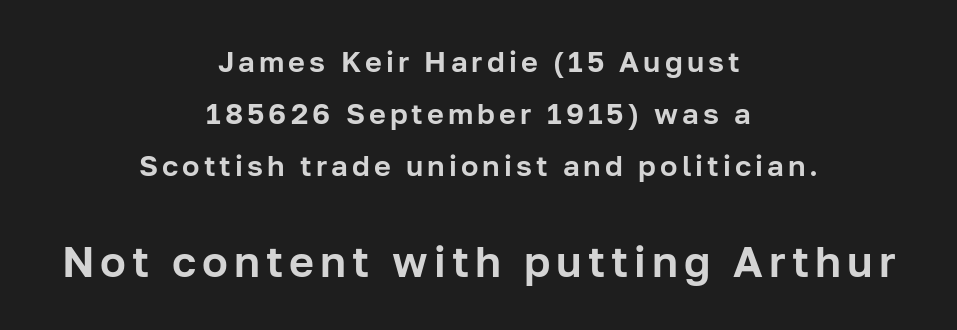
Typeset on center — no edge is straight. The font family rendered here belongs to the sans-serif group. Top chunk: small. Bottom chunk: large. Is this a fixed-width face? No — the glyphs have proportional, varying widths.
